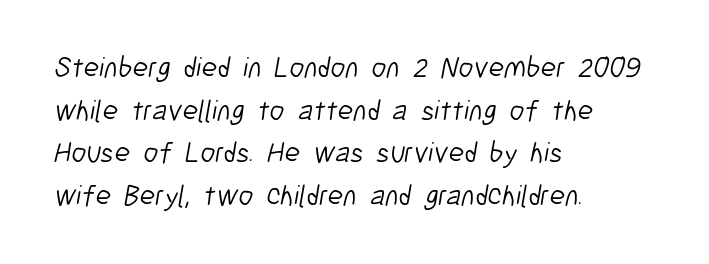
The image shows 29 px light, condensed sans-serif type; set left-aligned, normal line spacing (1.47x), normal letter spacing, not underlined; low stroke contrast and a medium x-height.
